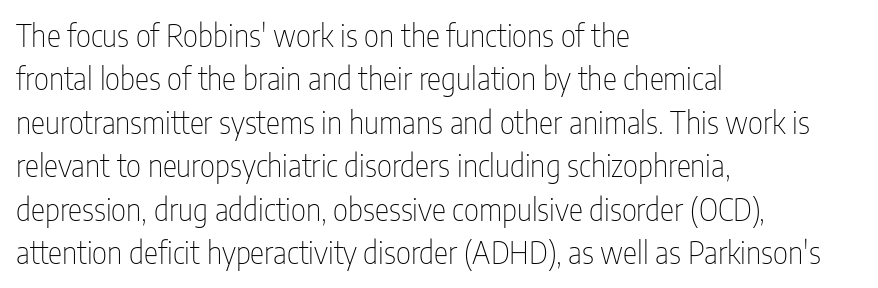
Proportional: the letters do not fall into vertical columns. The passage shown is not underscored anywhere. Caption: standard tracking, unaltered. Observe the absence of serifs on each vertical stroke in this sample. The typesetting does not lean heavy: it is not bold. The lettering holds an erect, upright posture throughout.
